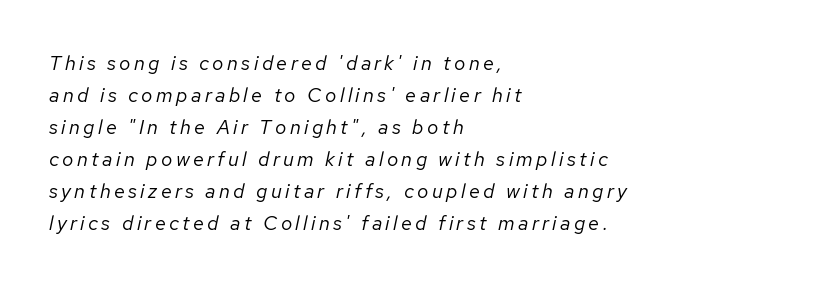
{"italic": "yes", "lean": "right", "slant_degrees": 12, "bold": "no", "underline": "no", "align": "left", "line_spacing": "normal", "line_spacing_ratio": 1.6, "glyph_px": 20}
